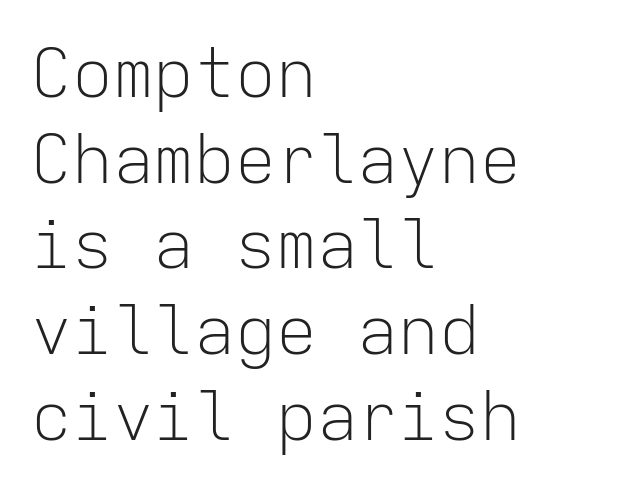
Q: Is the text bold? A: No.
Q: Is the text italic (slanted)? A: No, it is upright.
Q: Is the typeface a serif or a sans-serif typeface? A: Sans-serif.
Q: Is the text underlined? A: No.
Q: How is the paragraph aligned? A: Left-aligned.
Q: Is the spacing between letters normal or unusually wide? A: Normal.
Q: Is the spacing between lines tight, normal or loose? A: Normal.
Q: Width (condensed, normal, or wide)? A: Normal.
Q: Stroke contrast? A: Low.
Q: x-height? A: Medium.
Q: Monospaced? A: Yes.
